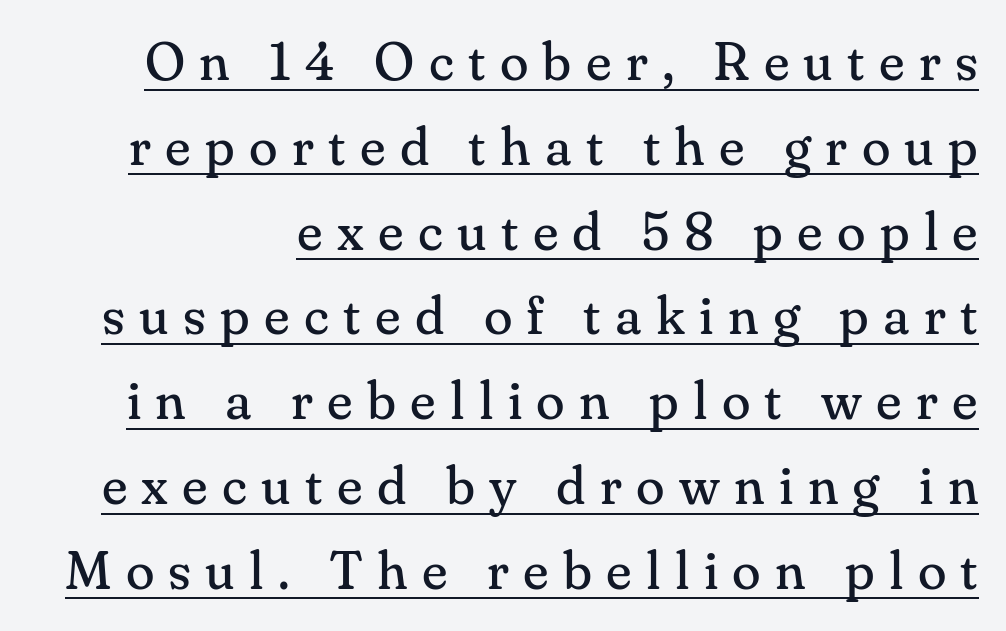
The image shows 53 px regular-weight serif type, upright; set normal line spacing (1.6x), unusually wide letter spacing (+0.27 em), underlined; medium stroke contrast and a small x-height.
